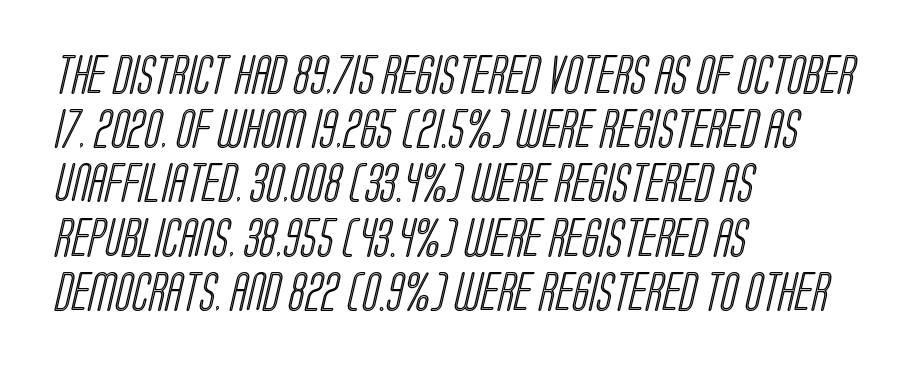
The image shows 39 px condensed type; set left-aligned, normal line spacing (1.39x), normal letter spacing, not underlined; a large x-height.
